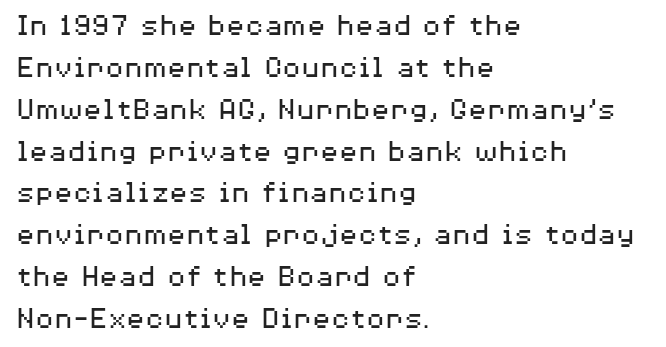
{"serif": "no", "italic": "no", "bold": "no", "weight": "regular", "width": "wide", "stroke_contrast": "medium", "x_height": "medium", "monospaced": "no", "underline": "no", "align": "left", "line_spacing": "normal", "line_spacing_ratio": 1.35, "letter_spacing": "normal", "letter_spacing_em": 0.0, "glyph_px": 31}
